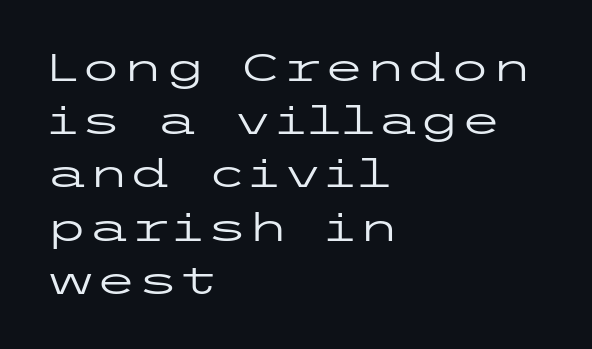
Q: Is the text bold? A: No.
Q: Is the text italic (slanted)? A: No, it is upright.
Q: Is the typeface a serif or a sans-serif typeface? A: Sans-serif.
Q: Is the text underlined? A: No.
Q: How is the paragraph aligned? A: Left-aligned.
Q: Is the spacing between letters normal or unusually wide? A: Normal.
Q: Is the spacing between lines tight, normal or loose? A: Normal.
Q: Width (condensed, normal, or wide)? A: Wide.
Q: Stroke contrast? A: Low.
Q: x-height? A: Medium.
